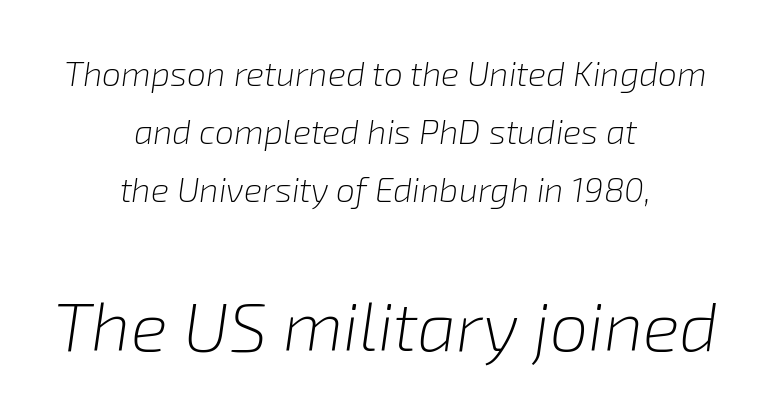
Spacing verdict: proportional, widths tailored to each character. Observe the lean: these are italic letterforms. The whitespace from short lines is split evenly between both sides. The string is rendered with underlining switched off.
